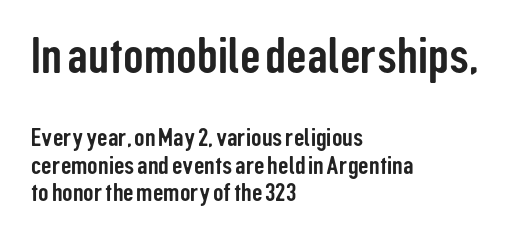
Does extra space separate the letters? No, they use regular spacing. The letters in the upper block stand taller than those in the block below. Vertically, the passage feels compressed, each row crowding the next. The face used here is proportionally spaced, like ordinary book or web type. Honestly, there is no underline to notice here at all. Every row of glyphs begins at an identical x-position on the left.
